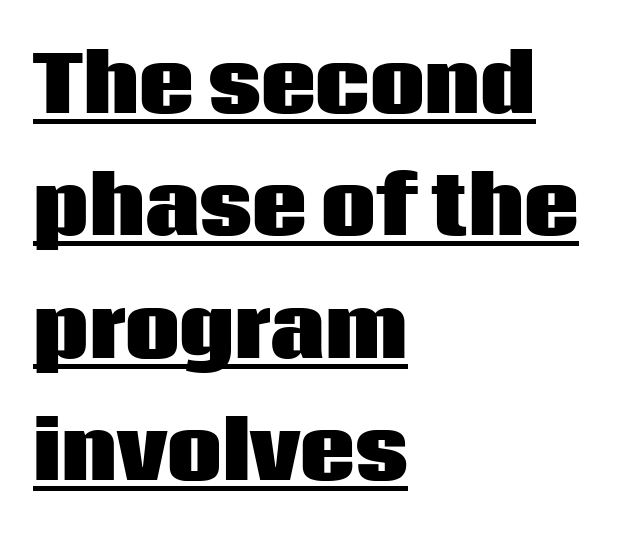
Q: Is the text bold? A: Yes.
Q: Is the text italic (slanted)? A: No, it is upright.
Q: Is the typeface a serif or a sans-serif typeface? A: Sans-serif.
Q: Is the text underlined? A: Yes.
Q: How is the paragraph aligned? A: Left-aligned.
Q: Is the spacing between letters normal or unusually wide? A: Normal.
Q: Is the spacing between lines tight, normal or loose? A: Normal.
Q: Width (condensed, normal, or wide)? A: Normal.
Q: Stroke contrast? A: Low.
Q: x-height? A: Large.
Q: Monospaced? A: No.
